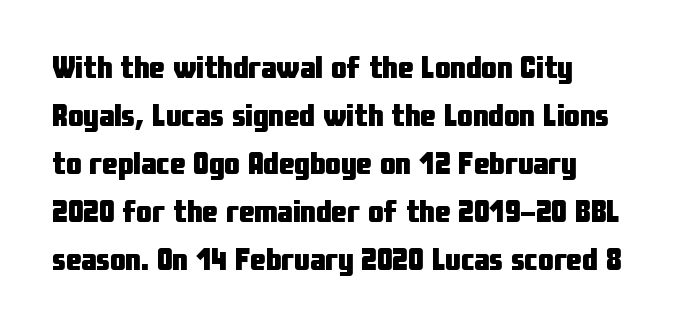
{"serif": "no", "italic": "no", "bold": "yes", "weight": "heavy", "width": "condensed", "stroke_contrast": "low", "x_height": "medium", "monospaced": "no", "underline": "no", "align": "left", "line_spacing": "normal", "line_spacing_ratio": 1.55, "letter_spacing": "normal", "letter_spacing_em": 0.0, "glyph_px": 31}
